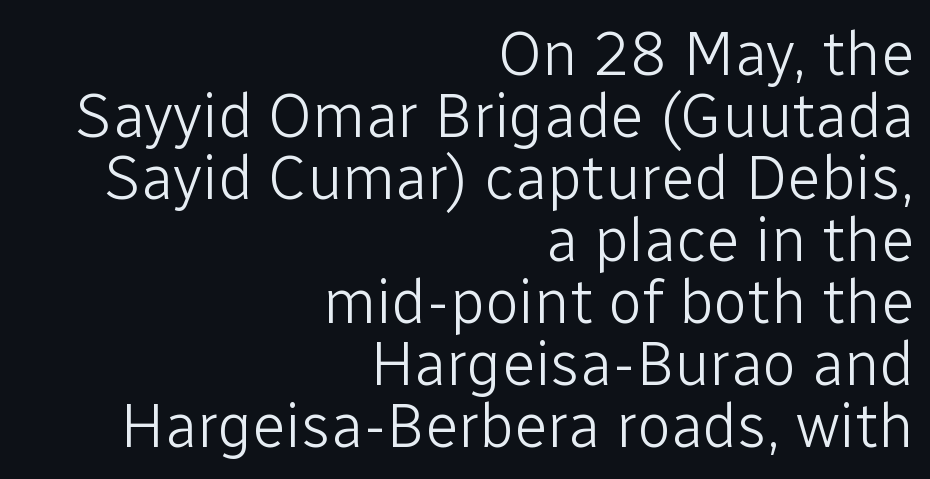
{"serif": "no", "italic": "no", "bold": "no", "weight": "light", "width": "normal", "stroke_contrast": "low", "x_height": "medium", "monospaced": "no", "underline": "no", "align": "right", "line_spacing": "tight", "line_spacing_ratio": 1.0, "letter_spacing": "normal", "letter_spacing_em": 0.0, "glyph_px": 62}
